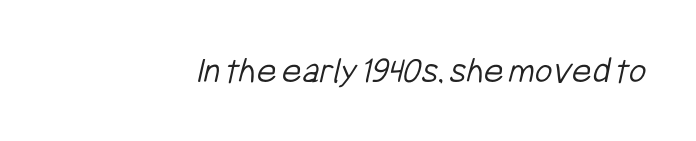
Q: Is the text bold? A: No.
Q: Is the typeface a serif or a sans-serif typeface? A: Sans-serif.
Q: Is the text underlined? A: No.
Q: Is the spacing between letters normal or unusually wide? A: Normal.
Q: Width (condensed, normal, or wide)? A: Condensed.
Q: Stroke contrast? A: Low.
Q: x-height? A: Medium.
Q: Monospaced? A: No.
